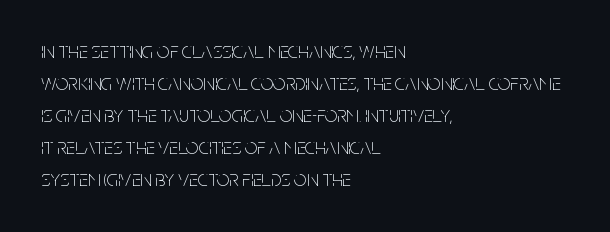
Weight: in the light-to-regular range. These lines keep a tight, regular rhythm from letter to letter. Any mark beneath the type? The region is blank. Left-aligned paragraph, ragged on the right. If you drew a line through each stem, it would be perfectly vertical. Honestly, the row spacing looks completely unremarkable.
